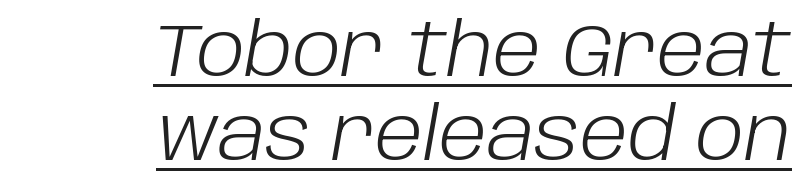
The compositor pushed each line to the right boundary. The rendering uses the underline text-decoration. Is this a fixed-width face? No — the glyphs have proportional, varying widths. If you measured baseline to baseline, you'd find a short distance.
